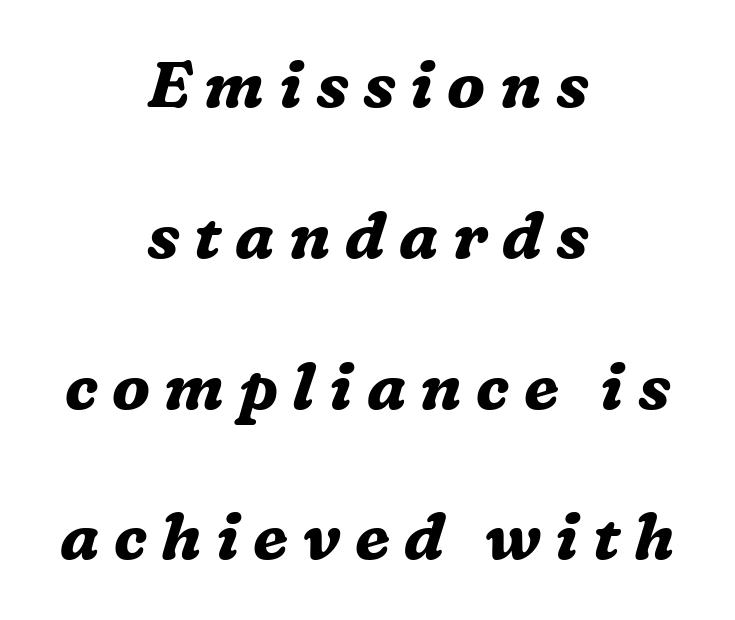
{"serif": "yes", "italic": "yes", "lean": "right", "slant_degrees": 16, "bold": "yes", "weight": "bold", "width": "normal", "stroke_contrast": "medium", "x_height": "medium", "monospaced": "no", "underline": "no", "align": "center", "line_spacing": "loose", "line_spacing_ratio": 2.32, "letter_spacing": "wide", "letter_spacing_em": 0.22, "glyph_px": 65}
